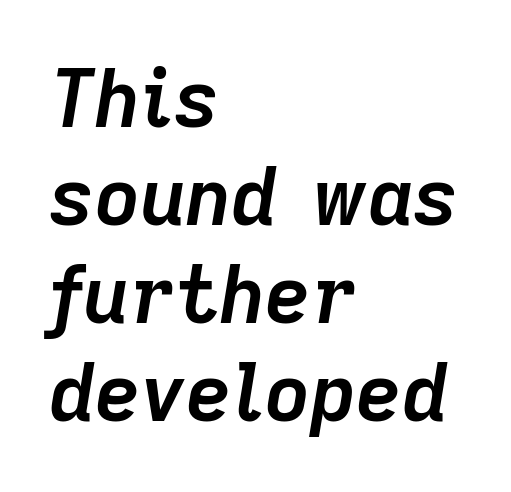
The image shows 79 px semibold type, italic (leaning right); set left-aligned, line spacing 1.24x, normal letter spacing, not underlined; low stroke contrast and a medium x-height.
